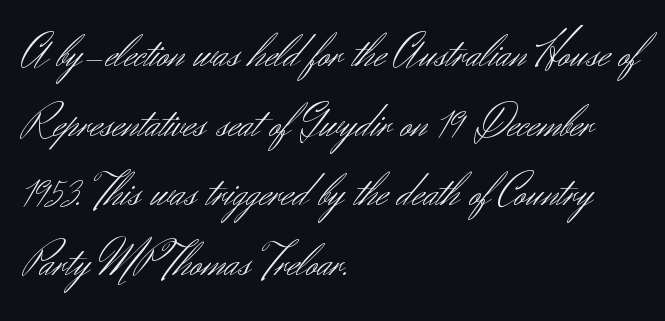
The image shows 47 px light sans-serif type; set left-aligned, normal line spacing (1.48x), normal letter spacing, not underlined; medium stroke contrast and a small x-height.
